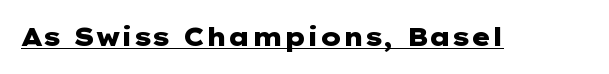
Q: Is the text bold? A: Yes.
Q: Is the text italic (slanted)? A: No, it is upright.
Q: Is the text underlined? A: Yes.
Q: Is the spacing between letters normal or unusually wide? A: Normal.
